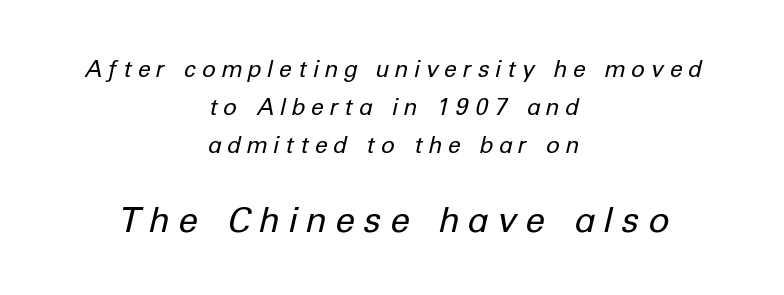
Q: Is the text bold? A: No.
Q: Is the text italic (slanted)? A: Yes, it leans right by about 12 degrees.
Q: Is the text underlined? A: No.
Q: How is the paragraph aligned? A: Centered.
Q: Is the spacing between letters normal or unusually wide? A: Unusually wide.
Q: Is the spacing between lines tight, normal or loose? A: Normal.
Q: Which block of text is set in a larger size, the first (top) or the second (bottom)? A: The second (bottom) one.
Q: Width (condensed, normal, or wide)? A: Normal.
Q: Stroke contrast? A: Low.
Q: x-height? A: Medium.
Q: Monospaced? A: No.
